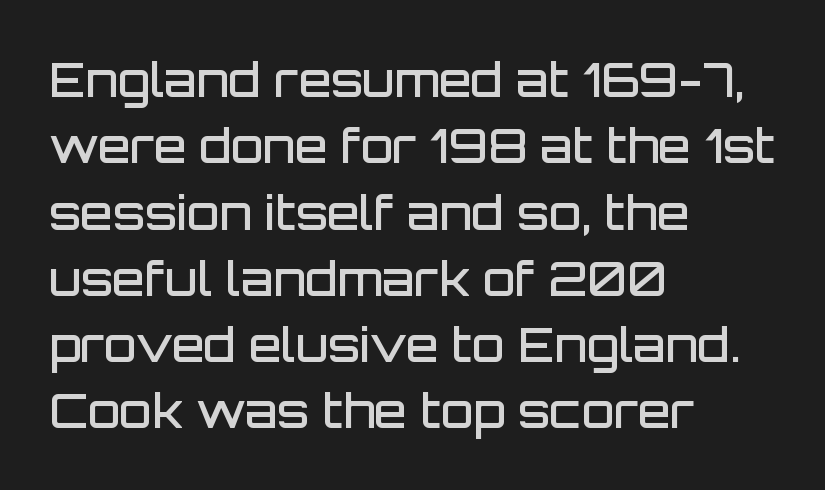
Just letters on the line, the space beneath them empty. The vertical gap from one line to the next is medium. Alignment: flush left. Is this a fixed-width face? No — the glyphs have proportional, varying widths. What stands out about the letter spacing? Nothing — it is the standard amount. The typesetting leans somewhat heavy: a semibold.
